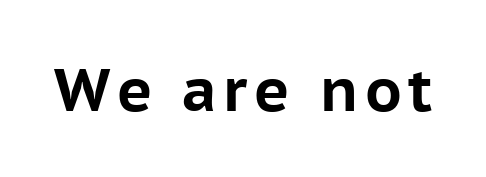
In terms of letterform style, serifs are entirely absent. Plenty of ink on the page — the face is bold. The passage shown is not underscored anywhere. Italic: no, the glyphs are upright roman. This sample has the flowing, uneven cadence of proportional lettering.
